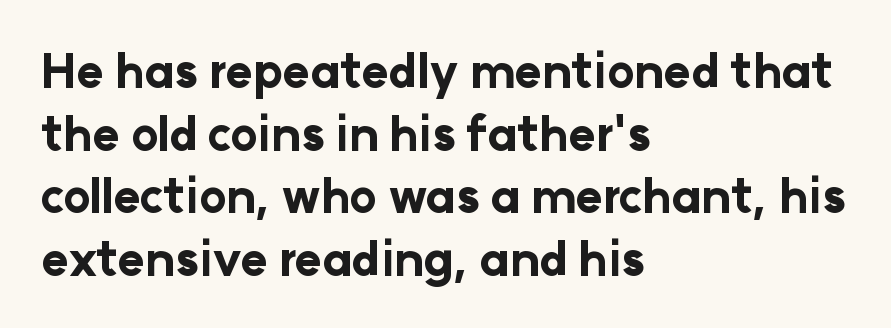
Unlike italic type, these characters show no tilt at all. The strokes are fattened all the way to bold. Vertically, the passage feels balanced, rows spaced as you'd expect. The letters advance in unequal steps, a hallmark of proportional type. This rendering features lettering with no underline. Observe the ordinary spacing: letters are neighbours, not strangers.
